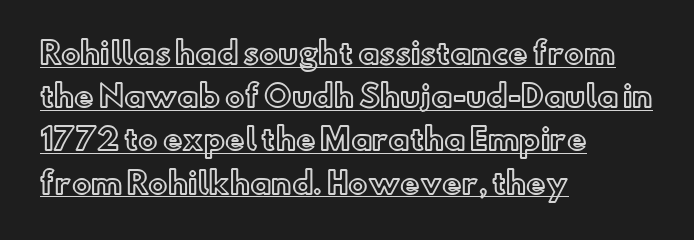
Does extra space separate the letters? No, they use regular spacing. The lettering is marked with a stroke running underneath it. Looks like regular typesetting: each glyph gets only the width it needs. Does the copy run flush right? No — it runs flush left. Characters remain perfectly vertical along every line.
